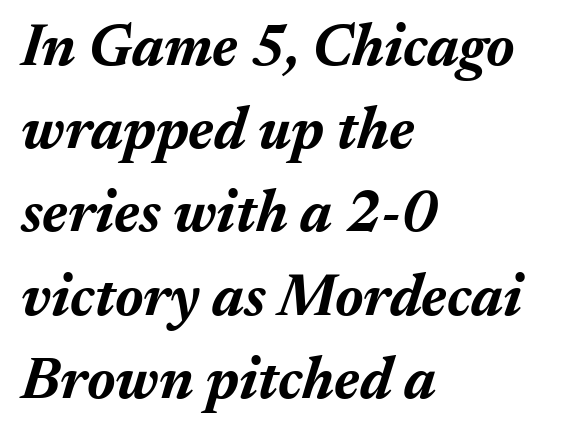
Q: Is the text bold? A: Yes.
Q: Is the text italic (slanted)? A: Yes, it leans right by about 17 degrees.
Q: Is the text underlined? A: No.
Q: How is the paragraph aligned? A: Left-aligned.
Q: Is the spacing between letters normal or unusually wide? A: Normal.
Q: Is the spacing between lines tight, normal or loose? A: Normal.
Q: Width (condensed, normal, or wide)? A: Normal.
Q: Stroke contrast? A: Medium.
Q: x-height? A: Medium.
Q: Monospaced? A: No.
